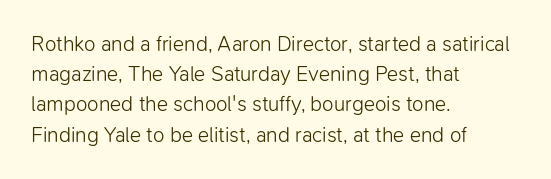
{"italic": "no", "bold": "no", "underline": "no", "align": "left", "line_spacing": "normal", "line_spacing_ratio": 1.44, "letter_spacing": "normal", "letter_spacing_em": 0.0, "glyph_px": 21}
